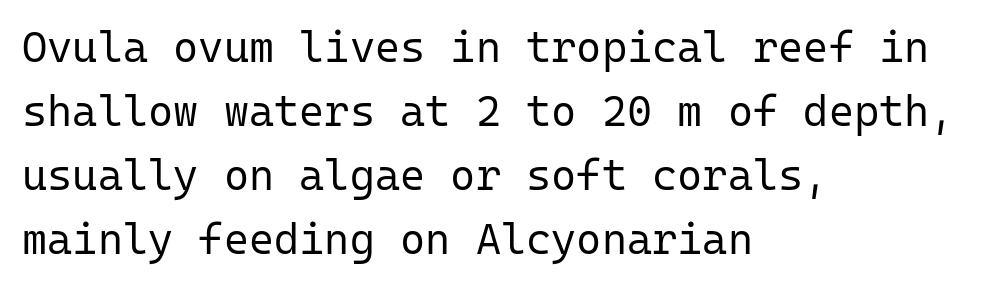
The image shows 43 px regular-weight sans-serif type, upright, monospaced; set left-aligned, normal line spacing (1.49x), normal letter spacing, not underlined; low stroke contrast and a medium x-height.
